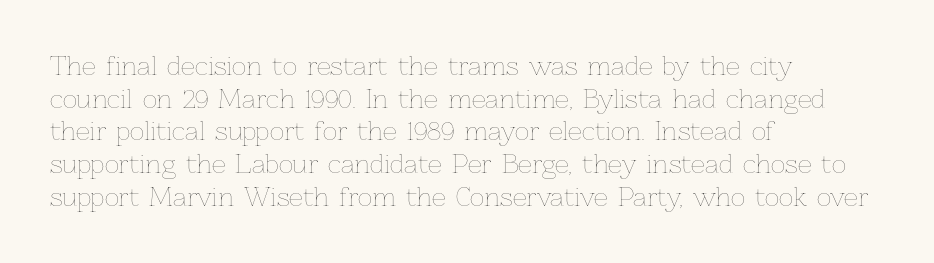
Q: Is the text bold? A: No.
Q: Is the text italic (slanted)? A: No, it is upright.
Q: Is the text underlined? A: No.
Q: How is the paragraph aligned? A: Left-aligned.
Q: Is the spacing between letters normal or unusually wide? A: Normal.
Q: Is the spacing between lines tight, normal or loose? A: Normal.
